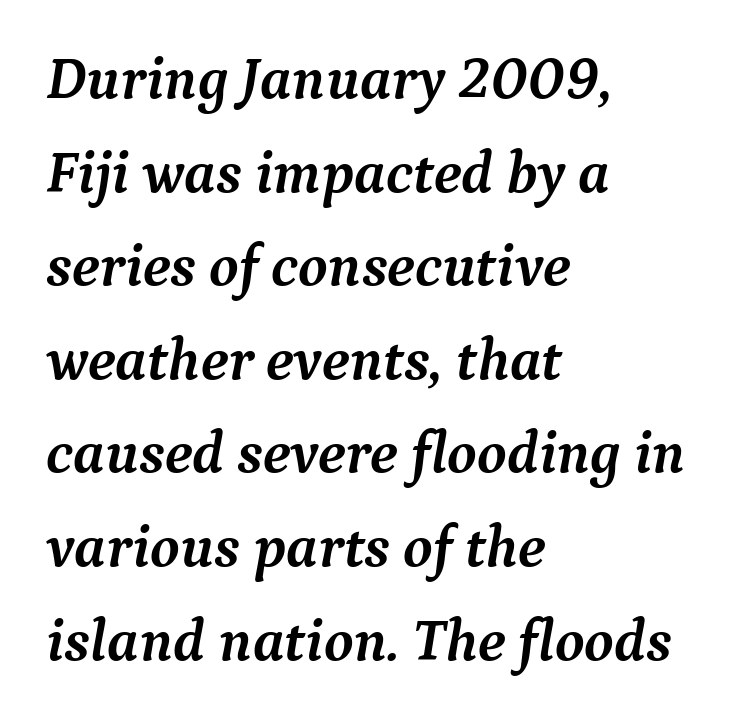
The image shows 60 px semibold serif type, italic (leaning right); set left-aligned, normal line spacing (1.56x), normal letter spacing, not underlined; medium stroke contrast and a medium x-height.
